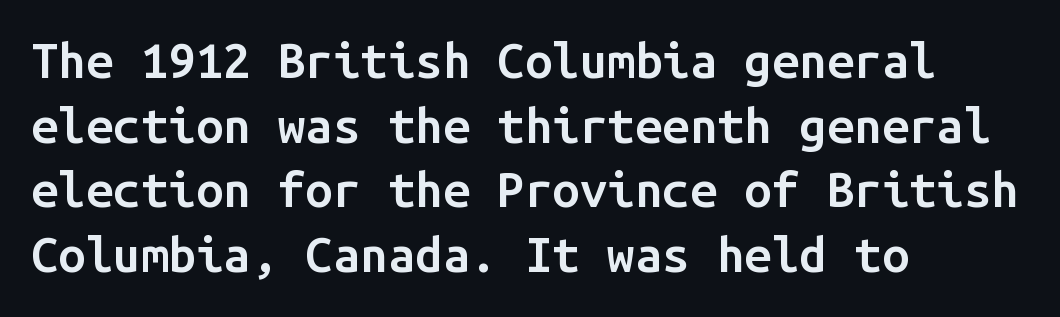
You can tell it's not italic because the verticals are truly vertical. Rows of type keep a routine distance in the vertical direction. Just letters on the line, the space beneath them empty. Do the characters align in a grid? Yes, the font is monospaced. These lines keep a tight, regular rhythm from letter to letter. A typesetter would label this face a sans.
